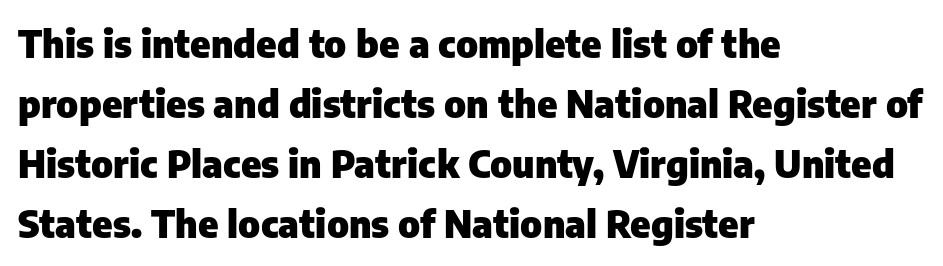
The gap between lines stays unmarked. The ragged edge is on the right, which tells us the setting is flush left. Think of a printed novel: that variable character pitch is what you see here. The designer went with a sans here, leaving each stem footless.
